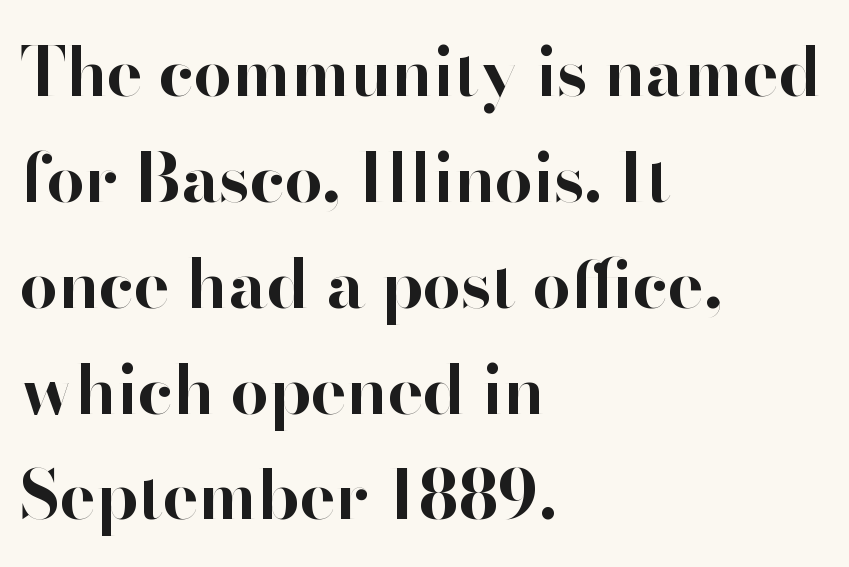
The image shows 67 px bold sans-serif type, upright; set left-aligned, normal line spacing (1.58x), normal letter spacing, not underlined; high stroke contrast and a small x-height.
